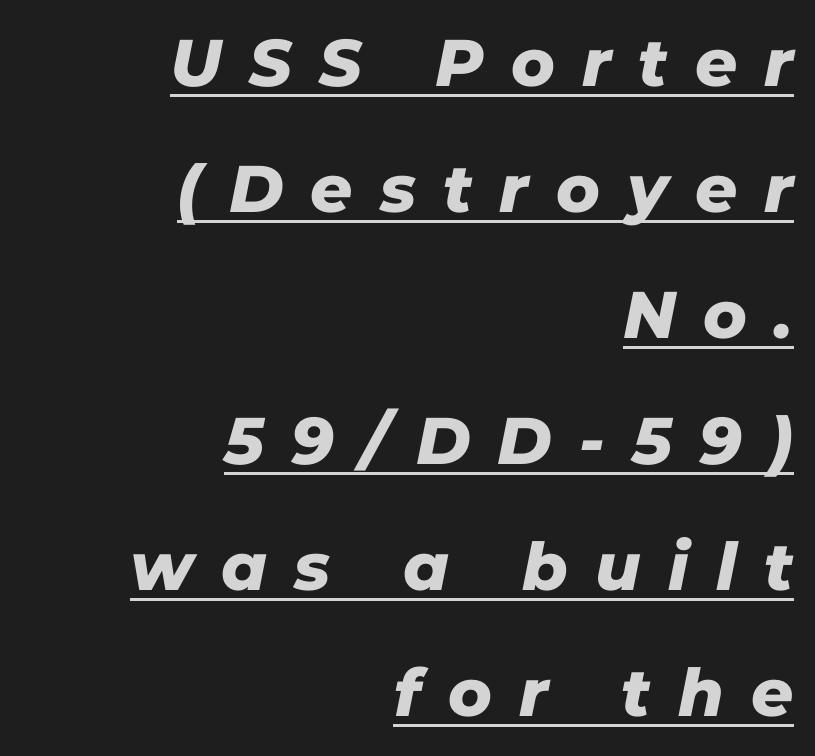
{"serif": "no", "width": "normal", "stroke_contrast": "low", "x_height": "medium", "monospaced": "no", "underline": "yes", "align": "right", "line_spacing": "loose", "line_spacing_ratio": 1.91, "letter_spacing": "wide", "letter_spacing_em": 0.41, "glyph_px": 66}
